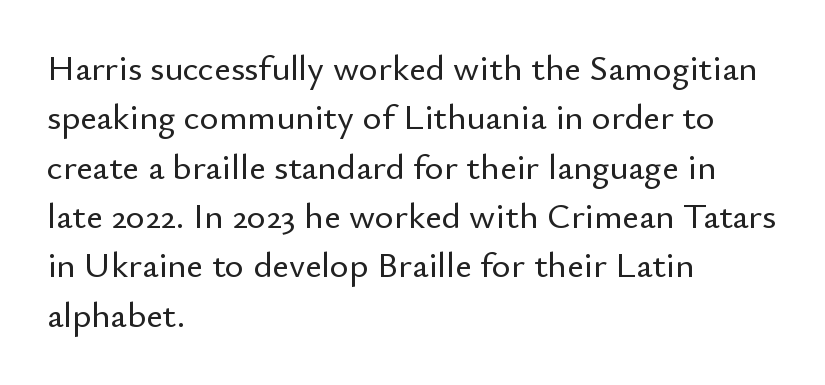
{"serif": "no", "italic": "no", "width": "normal", "stroke_contrast": "low", "x_height": "small", "monospaced": "no", "underline": "no", "align": "left", "line_spacing": "normal", "line_spacing_ratio": 1.37, "letter_spacing": "normal", "letter_spacing_em": 0.0, "glyph_px": 36}
